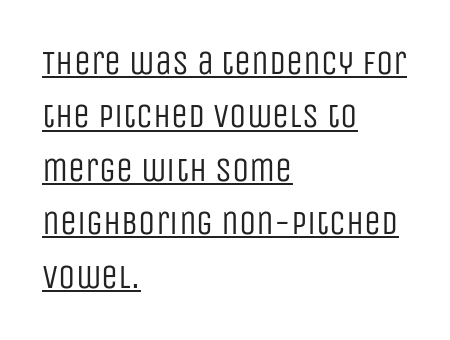
{"serif": "no", "italic": "no", "bold": "no", "weight": "regular", "width": "condensed", "stroke_contrast": "low", "x_height": "large", "monospaced": "no", "underline": "yes", "align": "left", "line_spacing": "normal", "line_spacing_ratio": 1.57, "letter_spacing": "normal", "letter_spacing_em": 0.0, "glyph_px": 34}
